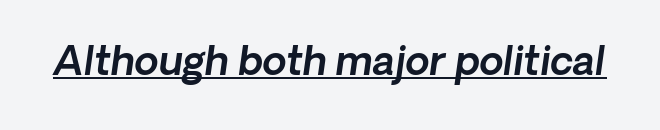
{"italic": "yes", "lean": "right", "slant_degrees": 8, "width": "normal", "x_height": "medium", "monospaced": "no", "underline": "yes", "letter_spacing": "normal", "letter_spacing_em": 0.0, "glyph_px": 39}
